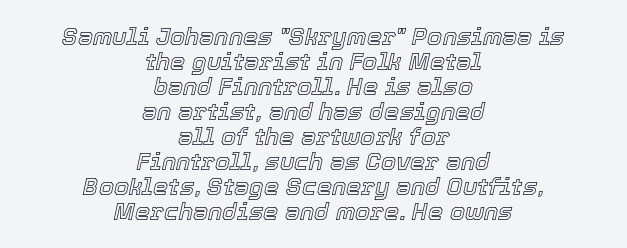
{"italic": "yes", "lean": "right", "slant_degrees": 12, "underline": "no", "align": "center", "line_spacing": "tight", "line_spacing_ratio": 1.04, "letter_spacing": "normal", "letter_spacing_em": 0.0, "glyph_px": 24}
